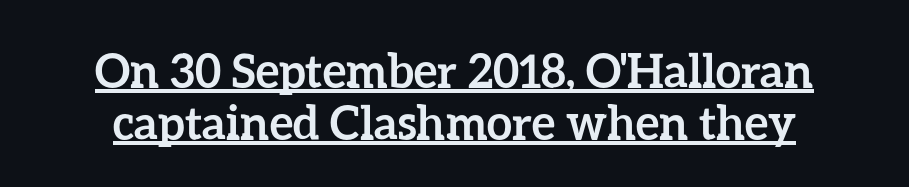
{"italic": "no", "bold": "yes", "weight": "semibold", "width": "normal", "stroke_contrast": "low", "x_height": "medium", "monospaced": "no", "underline": "yes", "line_spacing": "tight", "line_spacing_ratio": 1.12, "letter_spacing": "normal", "letter_spacing_em": 0.0, "glyph_px": 46}
